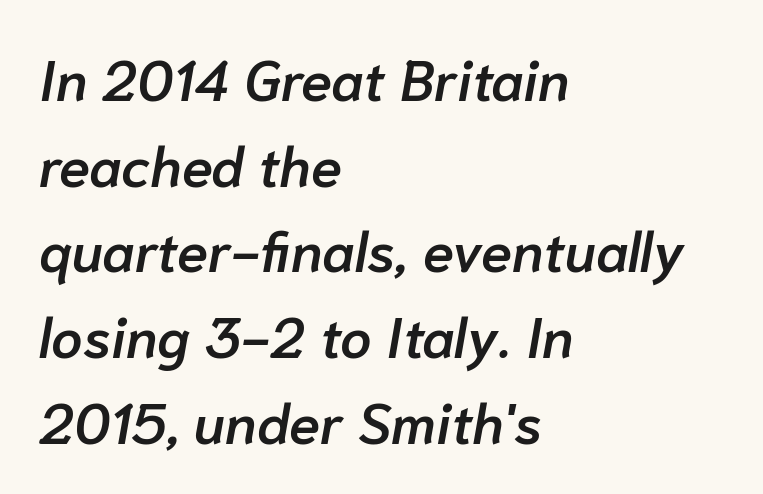
It's the slanting kind of type. The rows are spaced the way most documents space them. Compared with a centered layout, this one pins lines to the left instead. Typesetter's note: demi weight, one step under bold.
